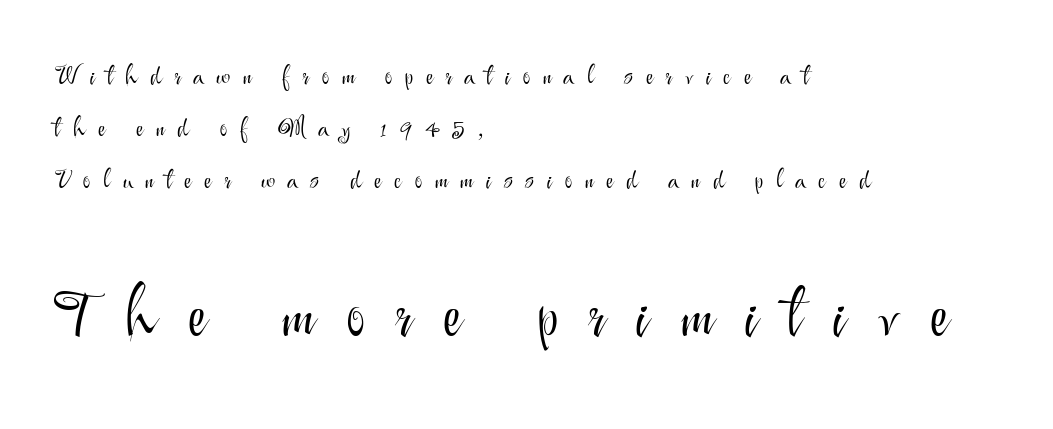
The image shows 65 px light sans-serif type; set left-aligned, loose line spacing (2.0x), unusually wide letter spacing (+0.48 em), not underlined; the second (bottom) block is 2.5x larger; medium stroke contrast and a small x-height.
